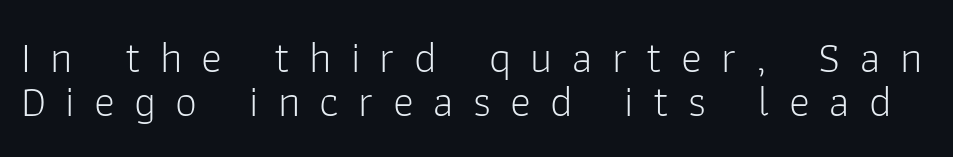
The type sits square on the baseline with zero lean. What kind of face is this? One without serifs — a sans. The type is letterspaced generously, with wide tracking. Weight: regular or lighter. The passage shown is typed in a proportional face where columns would drift.
